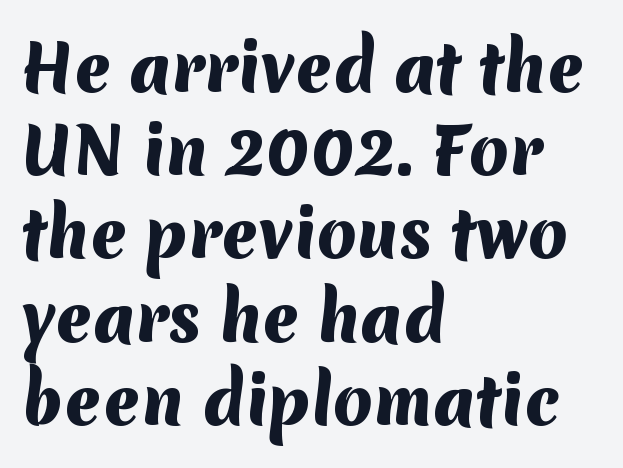
Q: Is the text bold? A: Yes.
Q: Is the typeface a serif or a sans-serif typeface? A: Sans-serif.
Q: Is the text underlined? A: No.
Q: How is the paragraph aligned? A: Left-aligned.
Q: Is the spacing between letters normal or unusually wide? A: Normal.
Q: Is the spacing between lines tight, normal or loose? A: Normal.
Q: Width (condensed, normal, or wide)? A: Normal.
Q: Stroke contrast? A: Medium.
Q: x-height? A: Medium.
Q: Monospaced? A: No.
